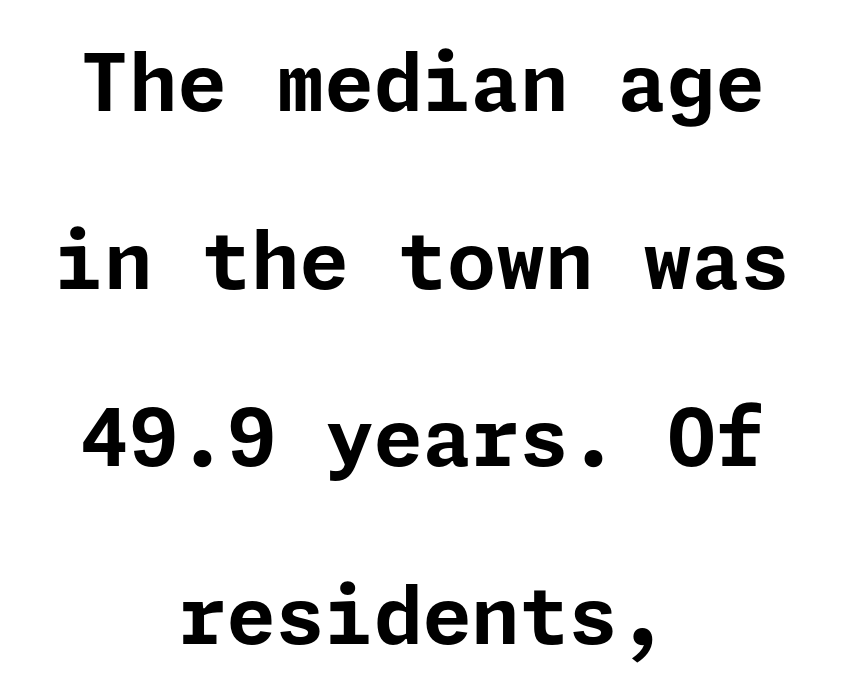
The image shows 79 px bold sans-serif type, upright; set centered, loose line spacing (2.25x), normal letter spacing, not underlined; low stroke contrast and a medium x-height.
